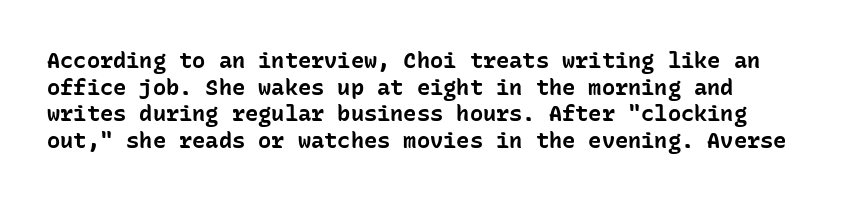
The image shows 22 px bold type, upright; set line spacing 1.21x, normal letter spacing, not underlined.
